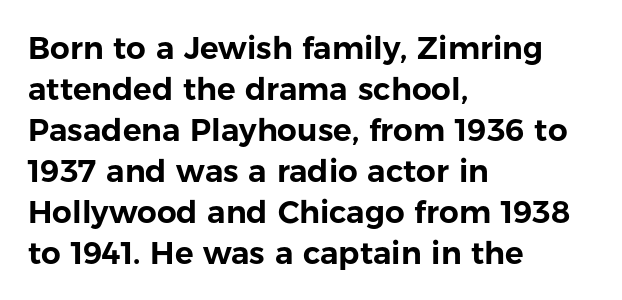
Q: Is the text italic (slanted)? A: No, it is upright.
Q: Is the typeface a serif or a sans-serif typeface? A: Sans-serif.
Q: Is the text underlined? A: No.
Q: How is the paragraph aligned? A: Left-aligned.
Q: Is the spacing between letters normal or unusually wide? A: Normal.
Q: Is the spacing between lines tight, normal or loose? A: Normal.
Q: Width (condensed, normal, or wide)? A: Normal.
Q: Stroke contrast? A: Low.
Q: x-height? A: Medium.
Q: Monospaced? A: No.
